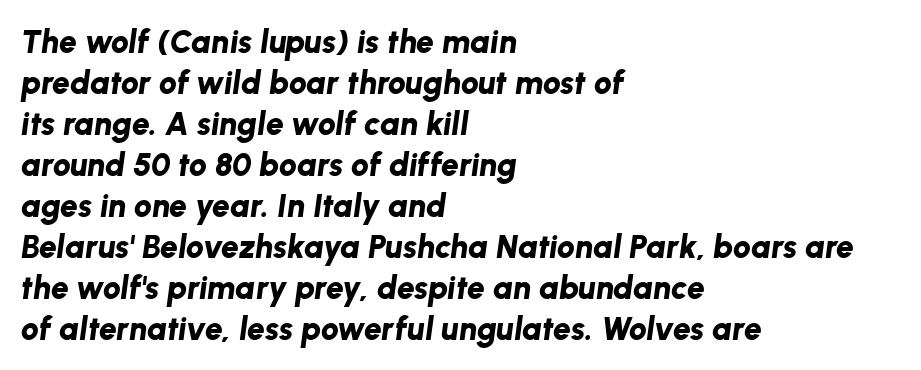
The typesetter chose a ragged-right arrangement here. The area under the type is left untouched. A typesetter would mark this as italic. The letters sit at their default tracking, neither squeezed nor spread. The passage shown is typed in a proportional face where columns would drift.
